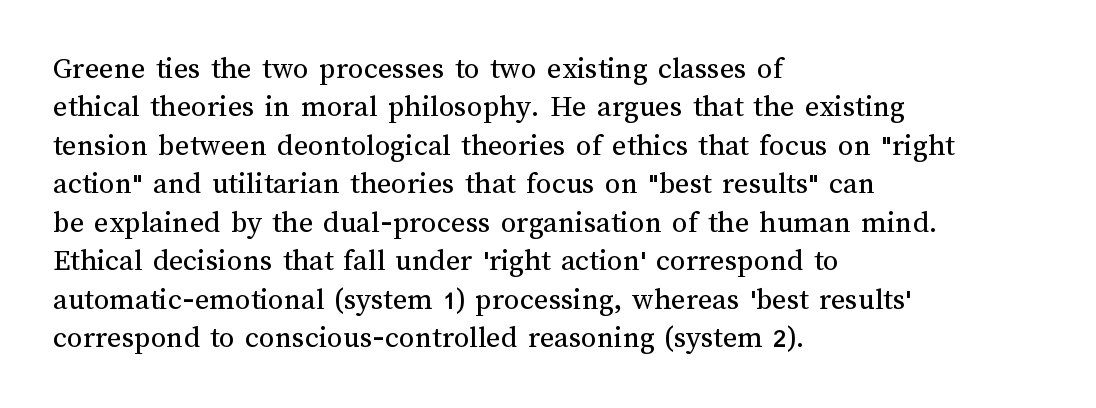
{"italic": "no", "bold": "no", "weight": "regular", "width": "normal", "stroke_contrast": "medium", "x_height": "medium", "monospaced": "no", "underline": "no", "align": "left", "line_spacing_ratio": 1.24, "letter_spacing": "normal", "letter_spacing_em": 0.0, "glyph_px": 31}
